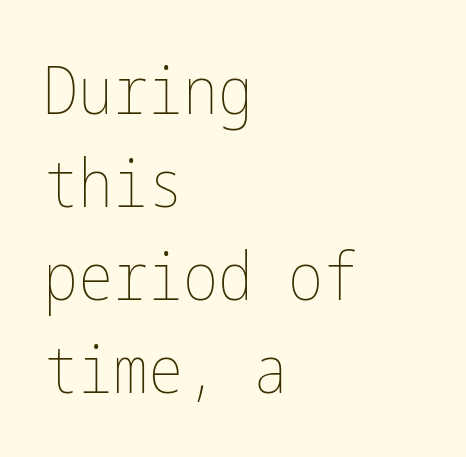
Q: Is the text bold? A: No.
Q: Is the text italic (slanted)? A: No, it is upright.
Q: Is the text underlined? A: No.
Q: How is the paragraph aligned? A: Left-aligned.
Q: Is the spacing between letters normal or unusually wide? A: Normal.
Q: Is the spacing between lines tight, normal or loose? A: Normal.
Q: Width (condensed, normal, or wide)? A: Condensed.
Q: Stroke contrast? A: Low.
Q: x-height? A: Medium.
